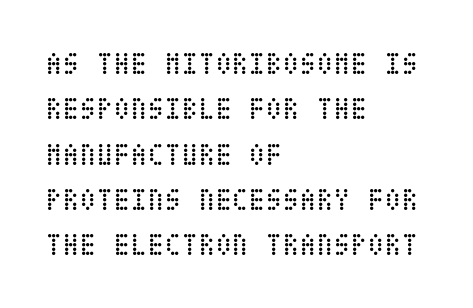
{"italic": "no", "bold": "no", "weight": "regular", "width": "condensed", "stroke_contrast": "low", "x_height": "large", "underline": "no", "align": "left", "line_spacing": "normal", "line_spacing_ratio": 1.46, "letter_spacing": "normal", "letter_spacing_em": 0.0, "glyph_px": 31}
